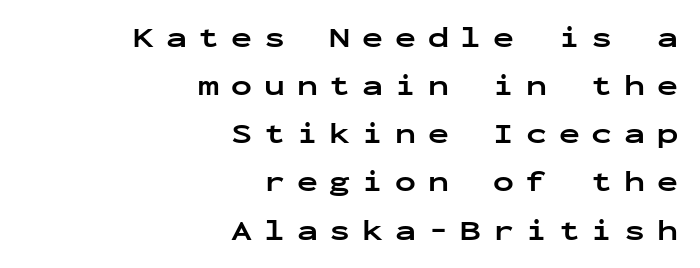
The image shows 28 px bold, wide sans-serif type, upright, monospaced; set right-aligned, line spacing 1.72x, unusually wide letter spacing (+0.42 em), not underlined; low stroke contrast and a medium x-height.
